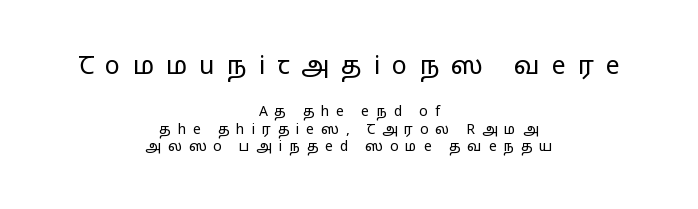
The image shows 25 px text type, upright; set centered, normal line spacing (1.27x), unusually wide letter spacing (+0.48 em), not underlined; the first (top) block is 1.79x larger.
